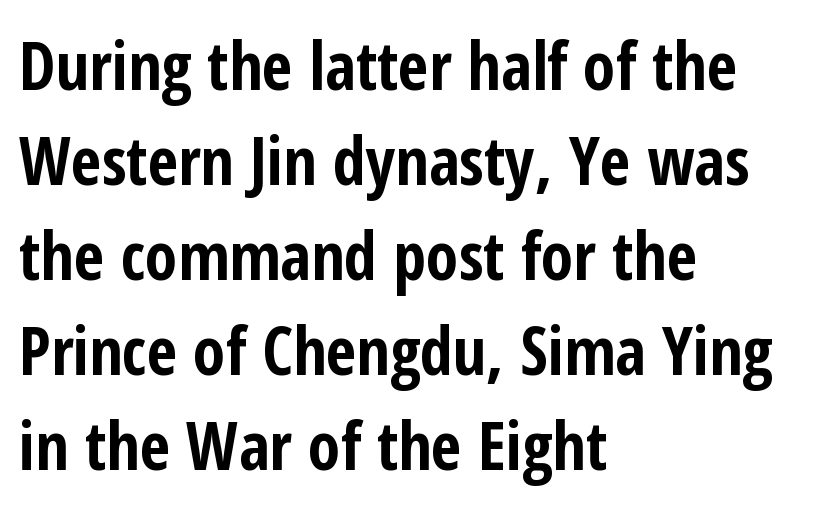
Q: Is the text bold? A: Yes.
Q: Is the text italic (slanted)? A: No, it is upright.
Q: Is the typeface a serif or a sans-serif typeface? A: Sans-serif.
Q: Is the text underlined? A: No.
Q: How is the paragraph aligned? A: Left-aligned.
Q: Is the spacing between letters normal or unusually wide? A: Normal.
Q: Is the spacing between lines tight, normal or loose? A: Normal.
Q: Width (condensed, normal, or wide)? A: Condensed.
Q: Stroke contrast? A: Low.
Q: x-height? A: Medium.
Q: Monospaced? A: No.
